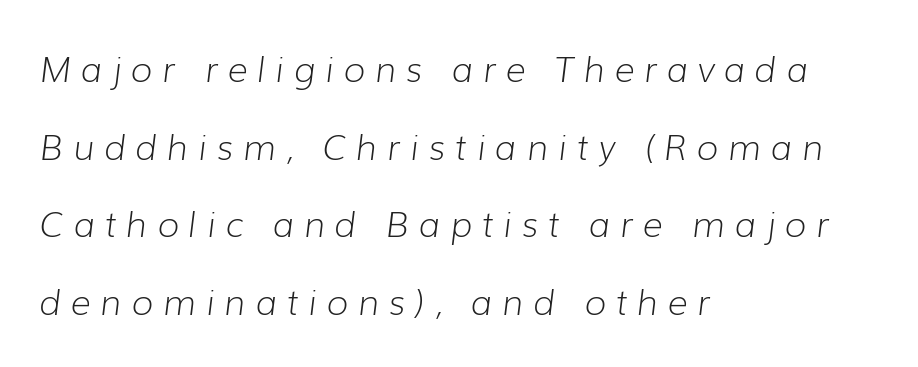
Q: Is the text bold? A: No.
Q: Is the text italic (slanted)? A: Yes, it leans right by about 7 degrees.
Q: Is the text underlined? A: No.
Q: How is the paragraph aligned? A: Left-aligned.
Q: Is the spacing between letters normal or unusually wide? A: Unusually wide.
Q: Is the spacing between lines tight, normal or loose? A: Loose.
Q: Width (condensed, normal, or wide)? A: Normal.
Q: Stroke contrast? A: Low.
Q: x-height? A: Medium.
Q: Monospaced? A: No.
